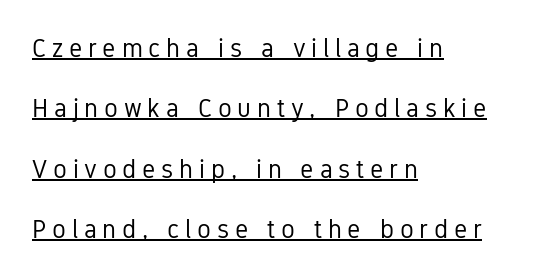
{"italic": "no", "bold": "no", "underline": "yes", "align": "left", "line_spacing": "loose", "line_spacing_ratio": 2.32, "letter_spacing": "wide", "letter_spacing_em": 0.22, "glyph_px": 26}
